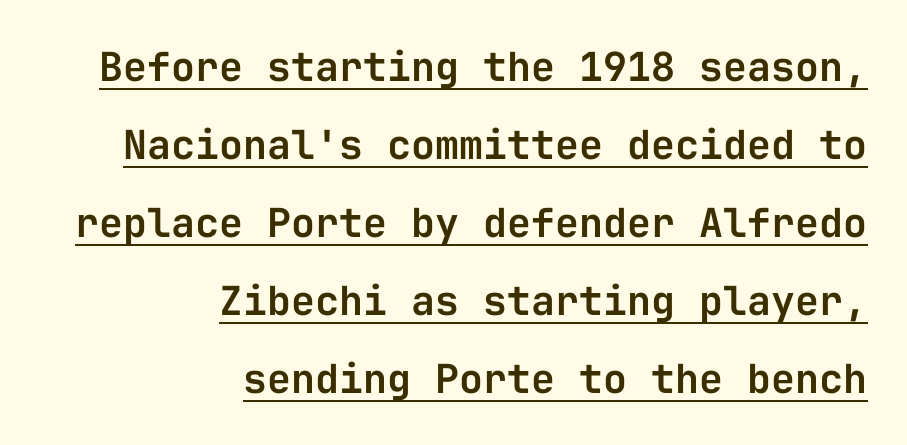
The image shows 40 px sans-serif type, upright, monospaced; set right-aligned, loose line spacing (1.95x), normal letter spacing, underlined; low stroke contrast and a medium x-height.
